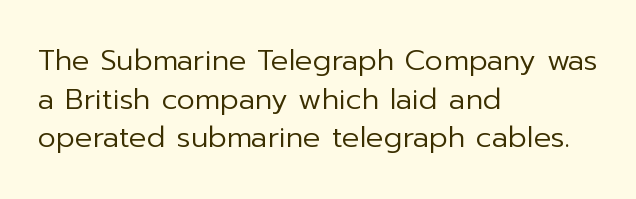
{"serif": "no", "italic": "no", "bold": "no", "weight": "regular", "width": "normal", "stroke_contrast": "low", "x_height": "medium", "monospaced": "no", "underline": "no", "align": "left", "line_spacing": "normal", "line_spacing_ratio": 1.33, "letter_spacing": "normal", "letter_spacing_em": 0.0, "glyph_px": 29}
